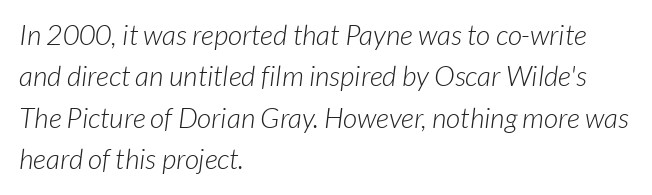
Q: Is the text bold? A: No.
Q: Is the typeface a serif or a sans-serif typeface? A: Sans-serif.
Q: Is the text underlined? A: No.
Q: How is the paragraph aligned? A: Left-aligned.
Q: Is the spacing between letters normal or unusually wide? A: Normal.
Q: Is the spacing between lines tight, normal or loose? A: Normal.
Q: Width (condensed, normal, or wide)? A: Normal.
Q: Stroke contrast? A: Low.
Q: x-height? A: Medium.
Q: Monospaced? A: No.
